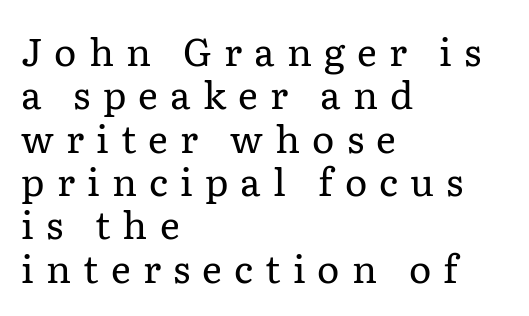
Q: Is the text bold? A: No.
Q: Is the text italic (slanted)? A: No, it is upright.
Q: Is the typeface a serif or a sans-serif typeface? A: Serif.
Q: Is the text underlined? A: No.
Q: How is the paragraph aligned? A: Left-aligned.
Q: Is the spacing between letters normal or unusually wide? A: Unusually wide.
Q: Is the spacing between lines tight, normal or loose? A: Tight.
Q: Width (condensed, normal, or wide)? A: Normal.
Q: Stroke contrast? A: Low.
Q: x-height? A: Medium.
Q: Monospaced? A: No.
